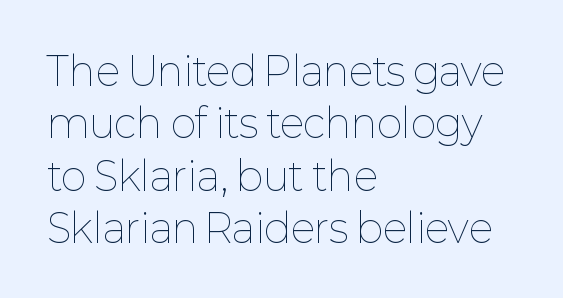
Rendered with straight, roman letterforms. Casual observation: everything's shoved over to the left. Stroke thickness stays within the range of a standard reading face or lighter. The specimen omits any rule beneath the text block's lines. Do the characters align in a grid? No, the font is proportional.
